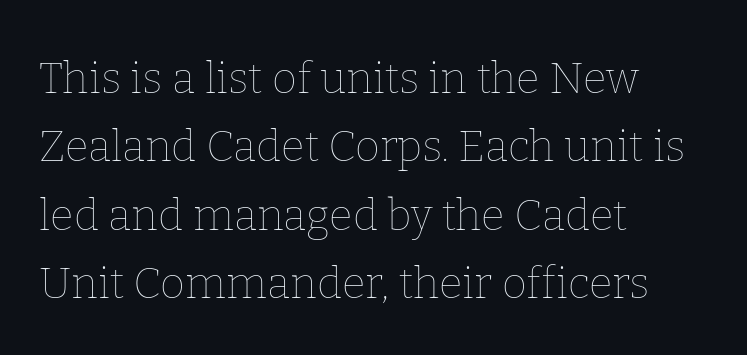
The image shows 43 px thin type, upright; set left-aligned, normal line spacing (1.59x), normal letter spacing, not underlined; low stroke contrast and a medium x-height.
